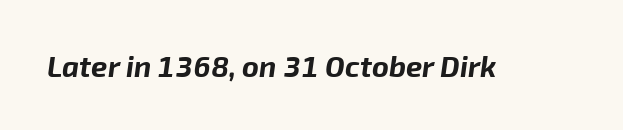
{"italic": "yes", "lean": "right", "slant_degrees": 8, "bold": "yes", "weight": "bold", "width": "normal", "stroke_contrast": "low", "x_height": "medium", "monospaced": "no", "underline": "no", "letter_spacing": "normal", "letter_spacing_em": 0.0, "glyph_px": 29}
